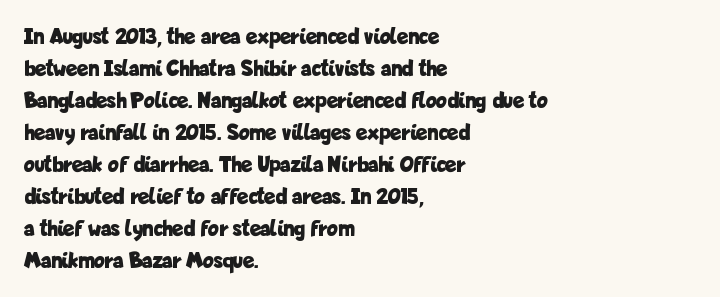
Compared with typical paragraphs, the rows here are spaced about the same. In terms of posture, this sample is upright. You'd pick this weight for a headline — it's a proper bold. Typeset ragged right — the left edge is the straight one.
